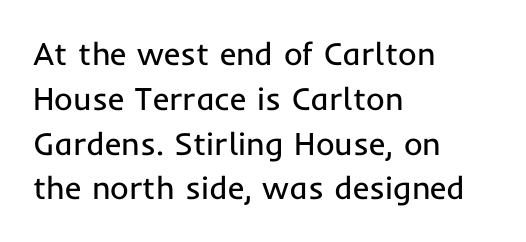
Do the characters align in a grid? No, the font is proportional. Leading matches the norm, producing a regular column. The ragged edge is on the right, which tells us the setting is flush left. Ink coverage per letter is moderate at most. Honestly, the letter spacing is just normal — you wouldn't notice it. Nope, no serifs anywhere on these letters.
